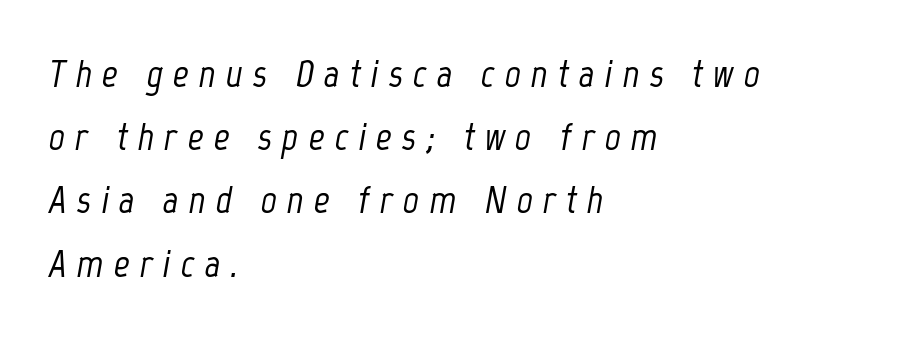
The text carries the slant typical of an italic or oblique font. Someone cranked the tracking dial way up on this one. The letters advance in unequal steps, a hallmark of proportional type. Each row of text sits above clean, open space. The designer left line spacing at the default.
